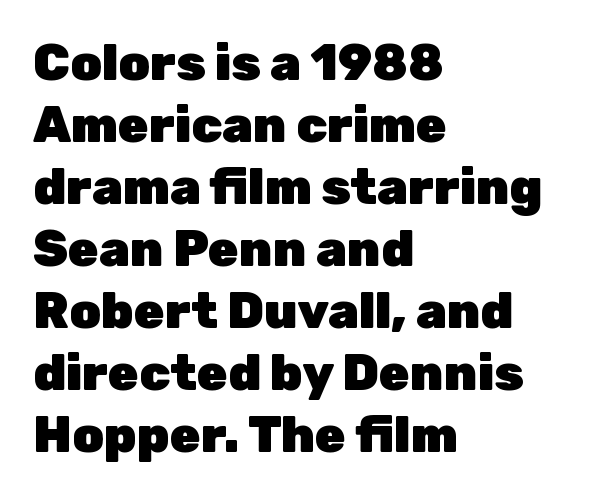
Q: Is the text bold? A: Yes.
Q: Is the text italic (slanted)? A: No, it is upright.
Q: Is the typeface a serif or a sans-serif typeface? A: Sans-serif.
Q: Is the text underlined? A: No.
Q: How is the paragraph aligned? A: Left-aligned.
Q: Is the spacing between letters normal or unusually wide? A: Normal.
Q: Width (condensed, normal, or wide)? A: Normal.
Q: Stroke contrast? A: Low.
Q: x-height? A: Medium.
Q: Monospaced? A: No.
